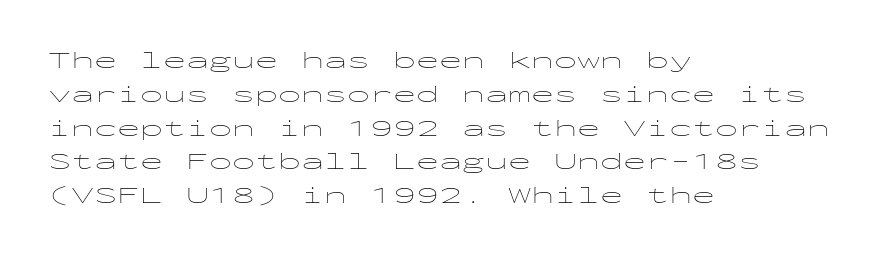
Q: Is the text bold? A: No.
Q: Is the text italic (slanted)? A: No, it is upright.
Q: Is the text underlined? A: No.
Q: How is the paragraph aligned? A: Left-aligned.
Q: Is the spacing between letters normal or unusually wide? A: Normal.
Q: Is the spacing between lines tight, normal or loose? A: Normal.
